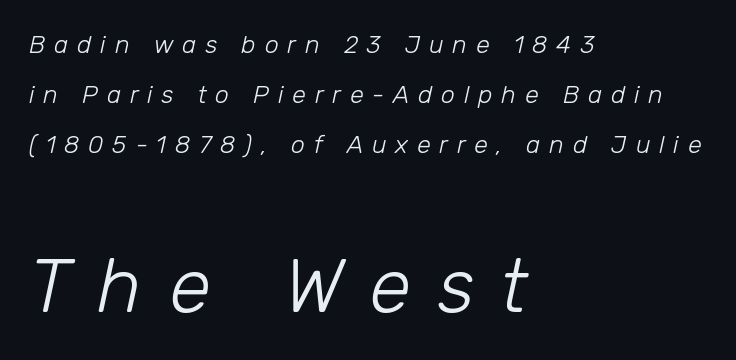
The image shows 76 px light type, italic (leaning right); set left-aligned, loose line spacing (2.0x), unusually wide letter spacing (+0.35 em), not underlined; the second (bottom) block is 3.04x larger; low stroke contrast and a medium x-height.
